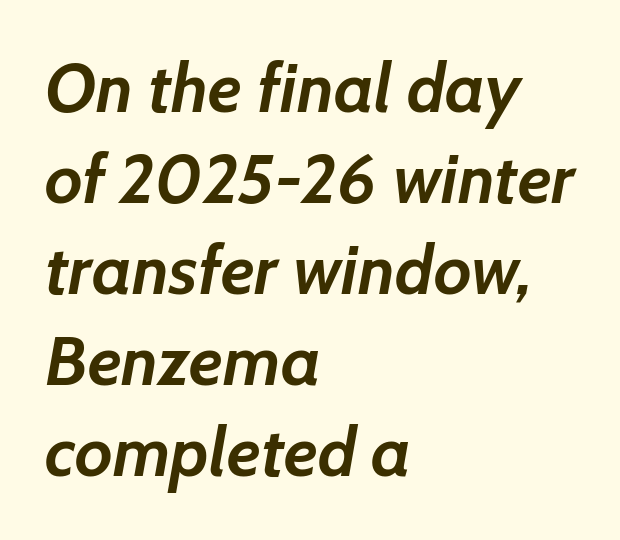
{"italic": "yes", "lean": "right", "slant_degrees": 7, "bold": "yes", "weight": "semibold", "width": "normal", "stroke_contrast": "low", "x_height": "medium", "monospaced": "no", "underline": "no", "align": "left", "line_spacing": "normal", "line_spacing_ratio": 1.32, "letter_spacing": "normal", "letter_spacing_em": 0.0, "glyph_px": 69}
